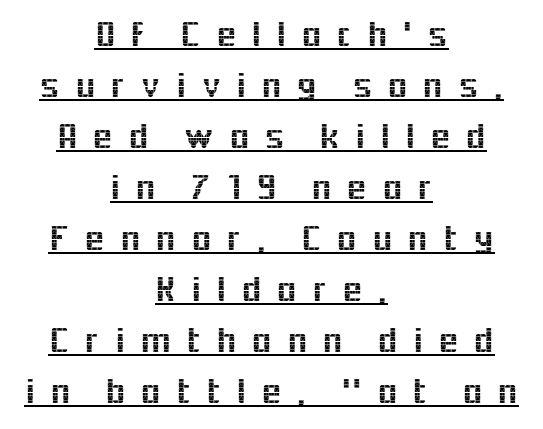
Glance below the letters and you will spot a drawn line. A typesetter would mark this as roman, not italic. The rendering inserts visible extra space after every character. Visually the block forms a symmetrical silhouette, jagged on both flanks.
